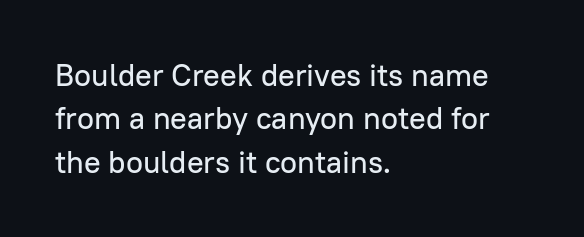
The image shows 31 px sans-serif type, upright; set left-aligned, normal line spacing (1.4x), normal letter spacing, not underlined; low stroke contrast and a medium x-height.
